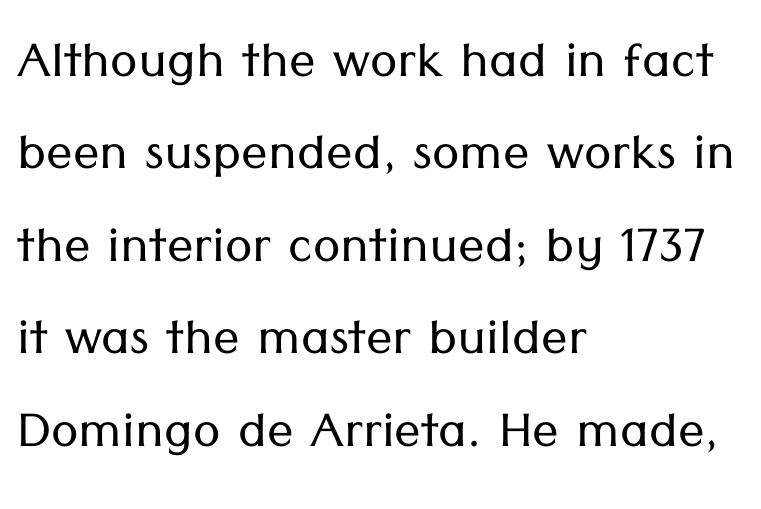
Q: Is the text bold? A: No.
Q: Is the text italic (slanted)? A: No, it is upright.
Q: Is the typeface a serif or a sans-serif typeface? A: Sans-serif.
Q: Is the text underlined? A: No.
Q: How is the paragraph aligned? A: Left-aligned.
Q: Is the spacing between letters normal or unusually wide? A: Normal.
Q: Is the spacing between lines tight, normal or loose? A: Normal.
Q: Width (condensed, normal, or wide)? A: Normal.
Q: Stroke contrast? A: Low.
Q: x-height? A: Medium.
Q: Monospaced? A: No.
